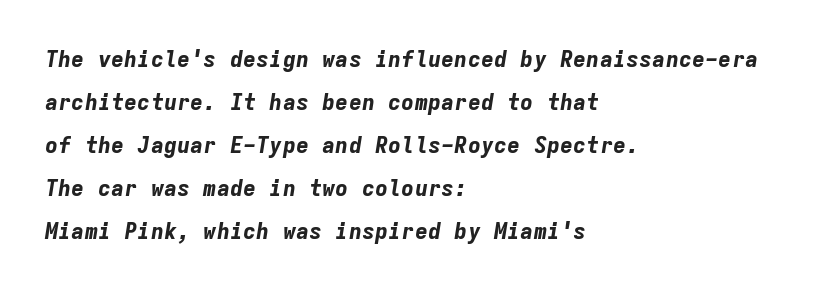
The image shows 22 px bold type, italic (leaning right); set left-aligned, loose line spacing (1.96x), normal letter spacing, not underlined.
